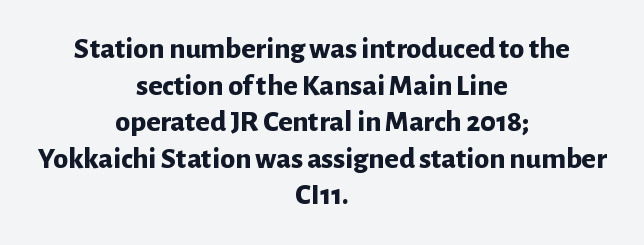
{"serif": "no", "italic": "no", "bold": "yes", "weight": "bold", "width": "normal", "stroke_contrast": "low", "x_height": "medium", "monospaced": "no", "underline": "no", "align": "center", "line_spacing_ratio": 1.22, "letter_spacing": "normal", "letter_spacing_em": 0.0, "glyph_px": 30}
